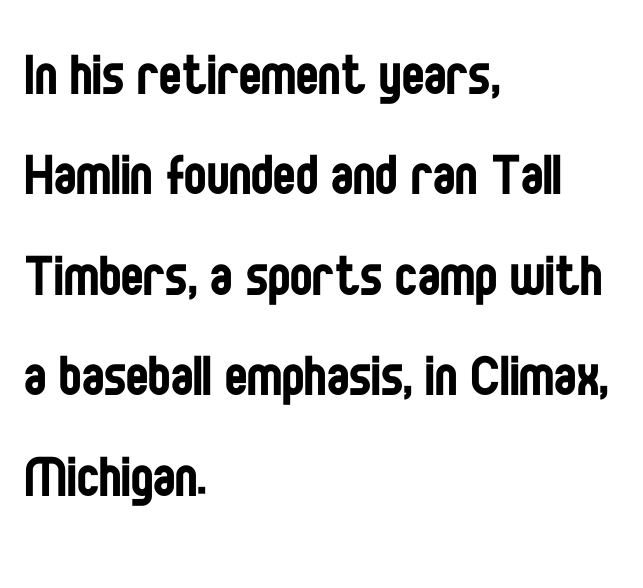
Q: Is the text bold? A: No.
Q: Is the text italic (slanted)? A: No, it is upright.
Q: Is the typeface a serif or a sans-serif typeface? A: Sans-serif.
Q: Is the text underlined? A: No.
Q: How is the paragraph aligned? A: Left-aligned.
Q: Is the spacing between letters normal or unusually wide? A: Normal.
Q: Is the spacing between lines tight, normal or loose? A: Normal.
Q: Width (condensed, normal, or wide)? A: Condensed.
Q: Stroke contrast? A: Low.
Q: x-height? A: Large.
Q: Monospaced? A: No.
